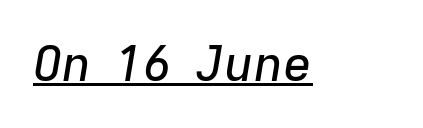
The image shows 49 px text type, italic (leaning right); set normal letter spacing, underlined; low stroke contrast and a medium x-height.
